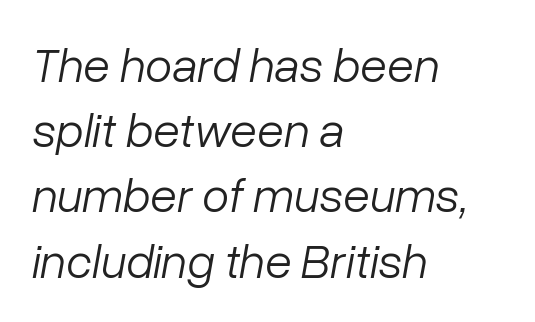
{"italic": "yes", "lean": "right", "slant_degrees": 10, "bold": "no", "weight": "light", "width": "normal", "stroke_contrast": "low", "x_height": "medium", "monospaced": "no", "underline": "no", "align": "left", "line_spacing": "normal", "line_spacing_ratio": 1.33, "letter_spacing": "normal", "letter_spacing_em": 0.0, "glyph_px": 49}
